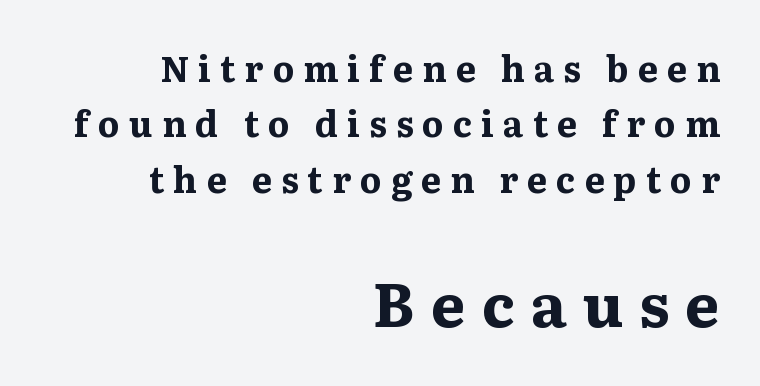
The letters stand straight up with perfectly vertical stems. Whoever set this made the second block the dominant, larger element. In terms of letterform style, serifs are clearly present. Spacing between characters has been opened up far beyond the box default. Looks like regular typesetting: each glyph gets only the width it needs. Nobody drew a line under any word here.
